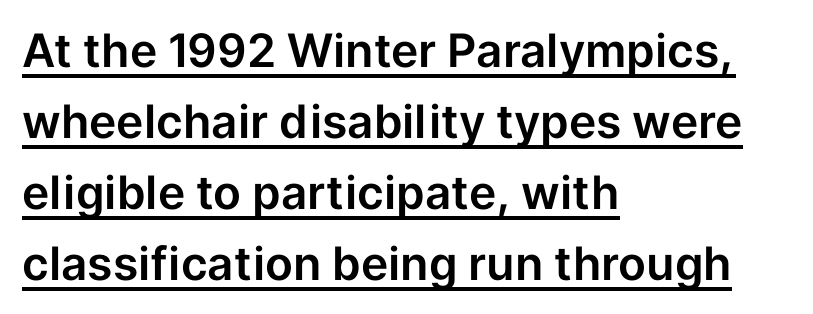
{"serif": "no", "italic": "no", "width": "normal", "stroke_contrast": "low", "x_height": "medium", "monospaced": "no", "underline": "yes", "align": "left", "line_spacing": "normal", "line_spacing_ratio": 1.54, "letter_spacing": "normal", "letter_spacing_em": 0.0, "glyph_px": 46}
